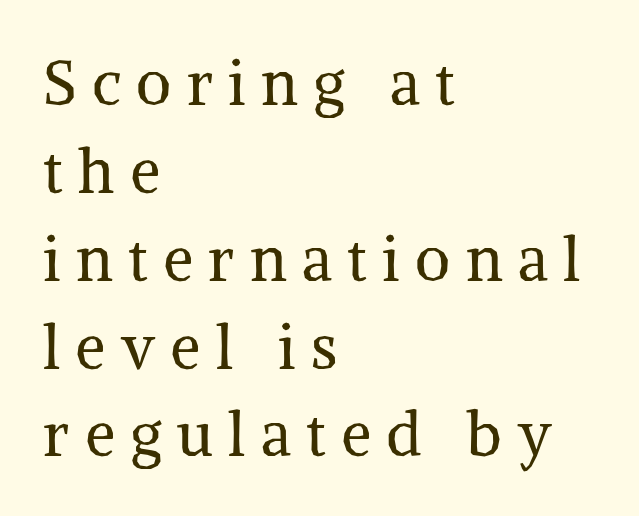
The image shows 61 px regular-weight serif type, upright; set left-aligned, normal line spacing (1.44x), unusually wide letter spacing (+0.25 em), not underlined; medium stroke contrast and a medium x-height.
